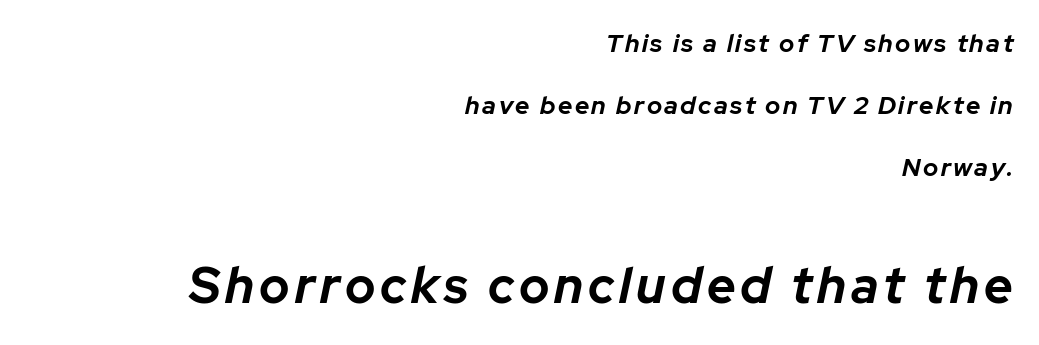
{"italic": "yes", "lean": "right", "slant_degrees": 12, "bold": "yes", "weight": "bold", "width": "normal", "stroke_contrast": "low", "x_height": "medium", "monospaced": "no", "underline": "no", "align": "right", "line_spacing": "loose", "line_spacing_ratio": 2.48, "larger_block": "second", "size_ratio": 2.0, "glyph_px": 50}
